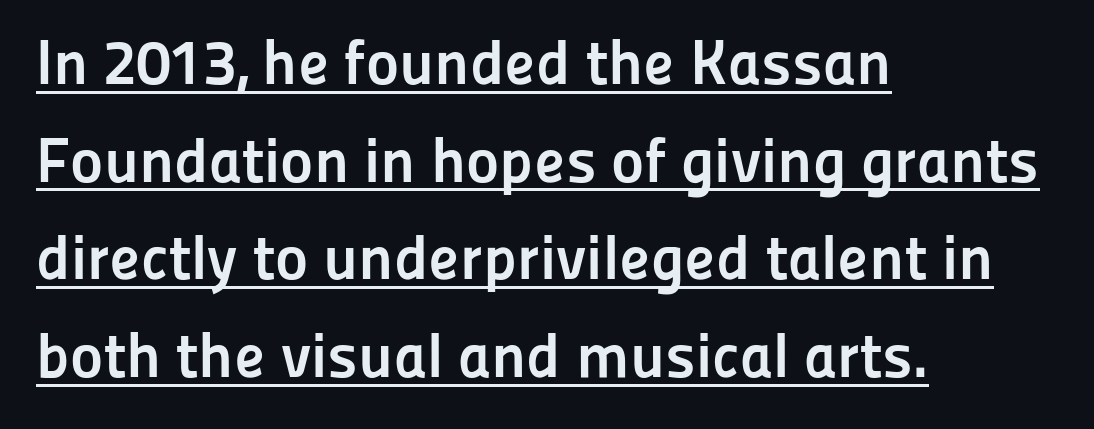
Do the letters lean? They stand straight. Glyph-to-glyph distance matches everyday printed text. The rendering uses natural spacing where letterforms have individual widths. Strokes here are thick enough to call this a true bold. Line spacing here is normal.
